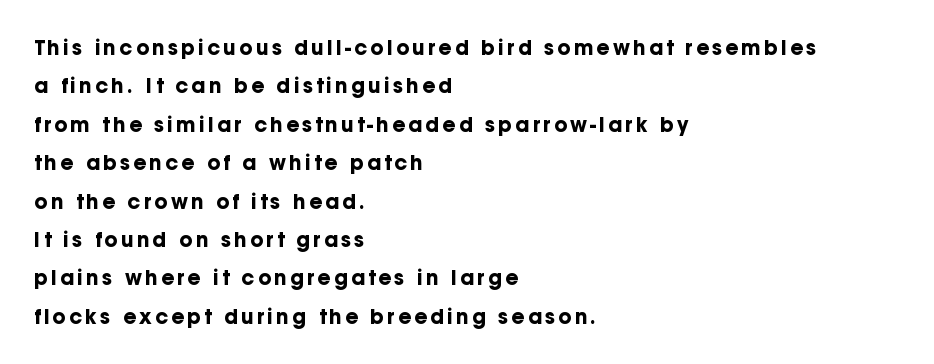
{"italic": "no", "bold": "yes", "underline": "no", "align": "left", "line_spacing": "loose", "line_spacing_ratio": 1.92, "glyph_px": 20}
